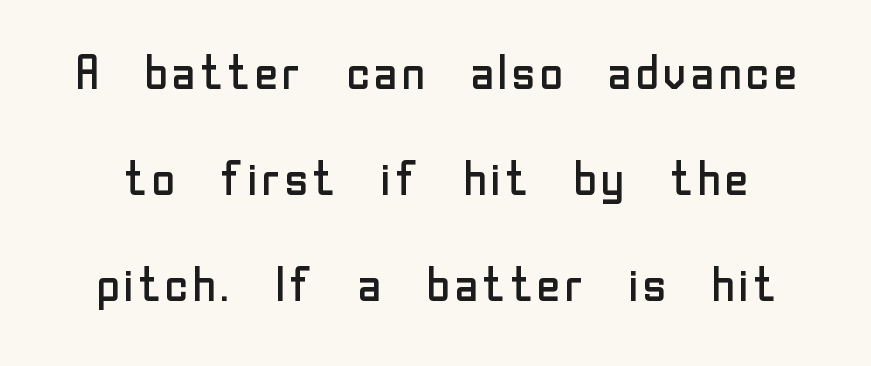
Q: Is the text bold? A: No.
Q: Is the text italic (slanted)? A: No, it is upright.
Q: Is the typeface a serif or a sans-serif typeface? A: Sans-serif.
Q: Is the text underlined? A: No.
Q: Is the spacing between letters normal or unusually wide? A: Normal.
Q: Is the spacing between lines tight, normal or loose? A: Loose.
Q: Width (condensed, normal, or wide)? A: Normal.
Q: Stroke contrast? A: Low.
Q: x-height? A: Medium.
Q: Monospaced? A: No.
